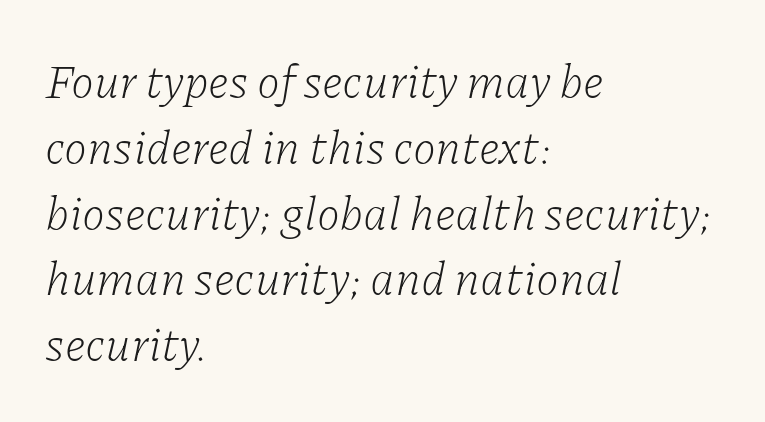
The strip under each line holds only bare page. Inter-character spacing is left at the font's built-in metrics. You could not count columns in this text — the font is proportionally spaced. Does the type have serifs? Yes, each stem ends in a small foot.
